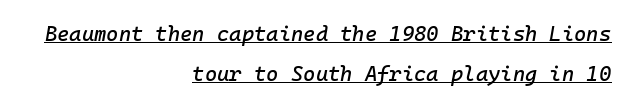
Q: Is the text italic (slanted)? A: Yes, it leans right by about 10 degrees.
Q: Is the text underlined? A: Yes.
Q: How is the paragraph aligned? A: Right-aligned.
Q: Is the spacing between letters normal or unusually wide? A: Normal.
Q: Is the spacing between lines tight, normal or loose? A: Loose.
